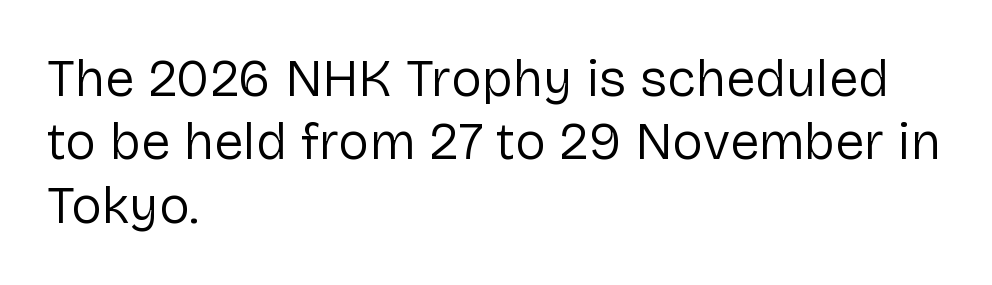
Q: Is the text bold? A: No.
Q: Is the text italic (slanted)? A: No, it is upright.
Q: Is the typeface a serif or a sans-serif typeface? A: Sans-serif.
Q: Is the text underlined? A: No.
Q: How is the paragraph aligned? A: Left-aligned.
Q: Is the spacing between letters normal or unusually wide? A: Normal.
Q: Width (condensed, normal, or wide)? A: Normal.
Q: Stroke contrast? A: Low.
Q: x-height? A: Medium.
Q: Monospaced? A: No.
